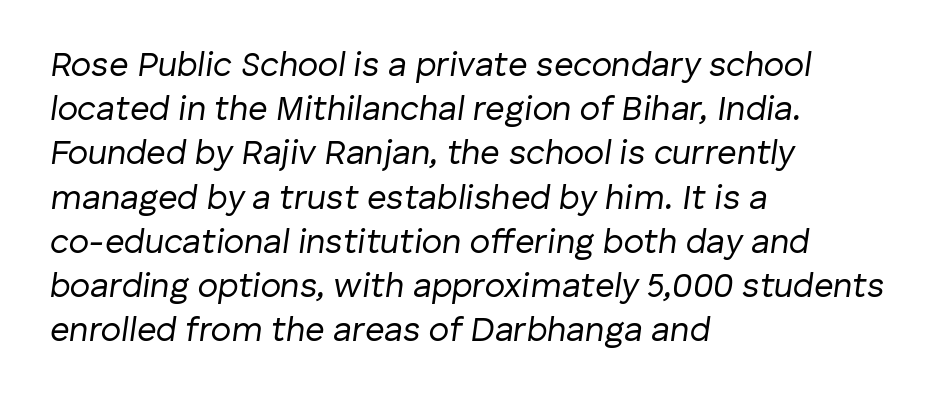
The image shows 34 px regular-weight type, italic (leaning right); set left-aligned, normal line spacing (1.3x), normal letter spacing, not underlined; low stroke contrast and a medium x-height.
